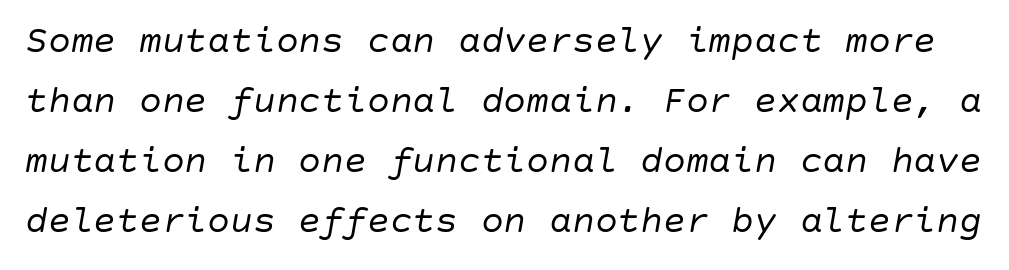
The image shows 38 px regular-weight type, italic (leaning right); set normal line spacing (1.58x), normal letter spacing, not underlined; low stroke contrast and a large x-height.
